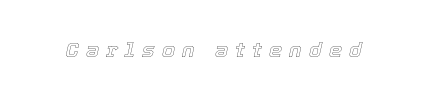
{"italic": "yes", "lean": "right", "slant_degrees": 12, "underline": "no", "letter_spacing": "wide", "letter_spacing_em": 0.34, "glyph_px": 21}
